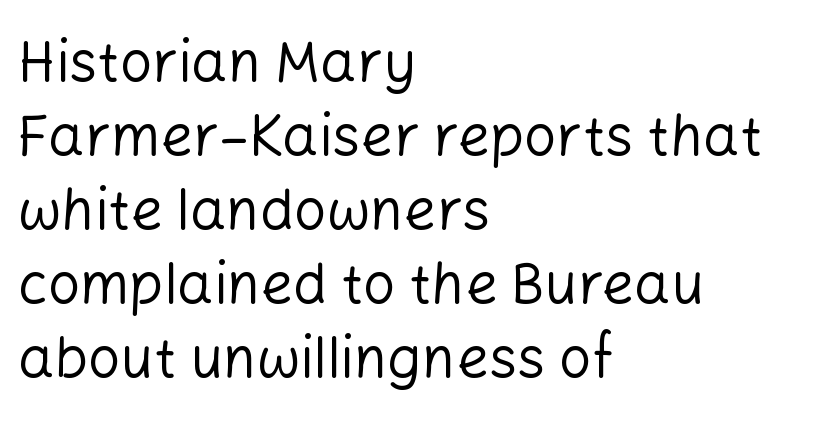
Q: Is the text bold? A: No.
Q: Is the text italic (slanted)? A: No, it is upright.
Q: Is the typeface a serif or a sans-serif typeface? A: Sans-serif.
Q: Is the text underlined? A: No.
Q: How is the paragraph aligned? A: Left-aligned.
Q: Is the spacing between letters normal or unusually wide? A: Normal.
Q: Is the spacing between lines tight, normal or loose? A: Normal.
Q: Width (condensed, normal, or wide)? A: Normal.
Q: Stroke contrast? A: Low.
Q: x-height? A: Medium.
Q: Monospaced? A: No.
